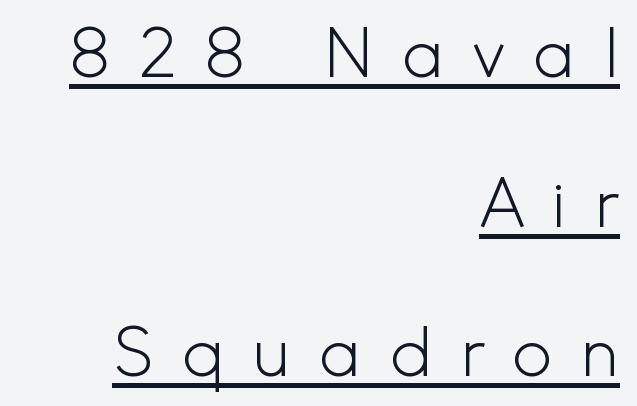
Q: Is the text bold? A: No.
Q: Is the text italic (slanted)? A: No, it is upright.
Q: Is the typeface a serif or a sans-serif typeface? A: Sans-serif.
Q: Is the text underlined? A: Yes.
Q: How is the paragraph aligned? A: Right-aligned.
Q: Is the spacing between letters normal or unusually wide? A: Unusually wide.
Q: Is the spacing between lines tight, normal or loose? A: Loose.
Q: Width (condensed, normal, or wide)? A: Normal.
Q: x-height? A: Small.
Q: Monospaced? A: No.
